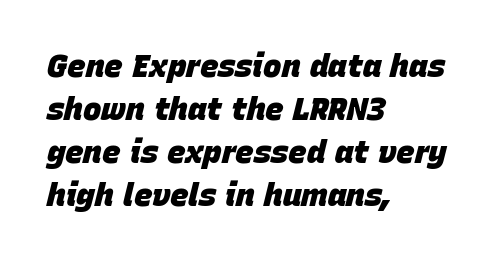
The image shows 31 px heavy type, italic (leaning right); set left-aligned, normal line spacing (1.39x), normal letter spacing, not underlined; low stroke contrast and a large x-height.
